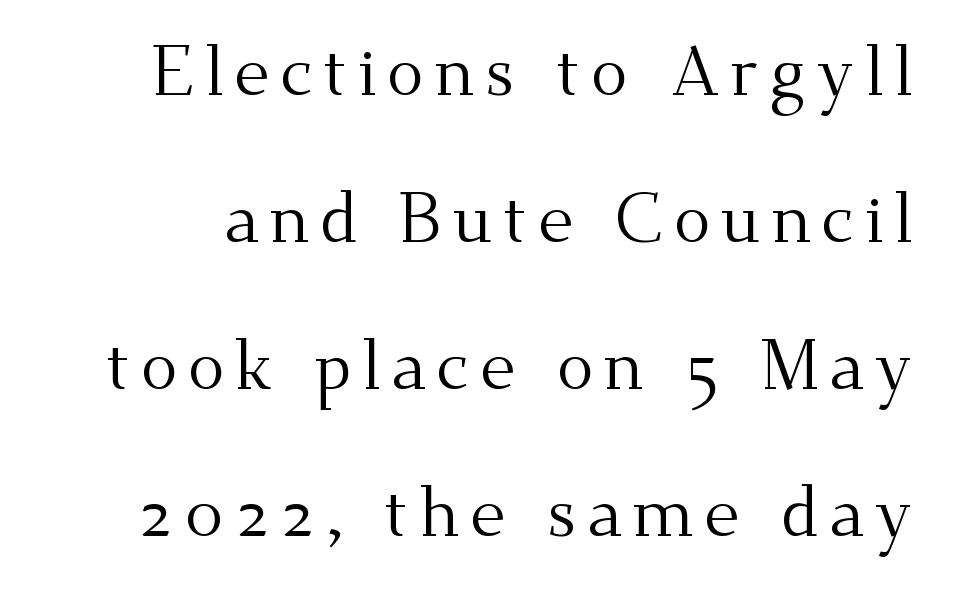
Q: Is the text bold? A: No.
Q: Is the text italic (slanted)? A: No, it is upright.
Q: Is the typeface a serif or a sans-serif typeface? A: Serif.
Q: Is the text underlined? A: No.
Q: Is the spacing between lines tight, normal or loose? A: Loose.
Q: Width (condensed, normal, or wide)? A: Normal.
Q: Stroke contrast? A: Medium.
Q: x-height? A: Small.
Q: Monospaced? A: No.
